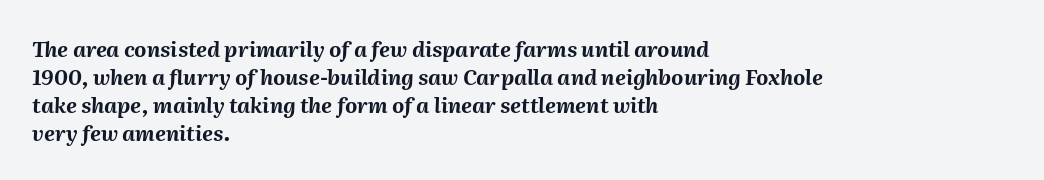
If you drew a ruler down the left edge, every line would touch it. Whoever set this chose a conventional vertical rhythm. Typographic density is high because the face is bold. The strip under each line holds only bare page. The tracking reads as untouched default to a designer's eye. Posture: slanted.
